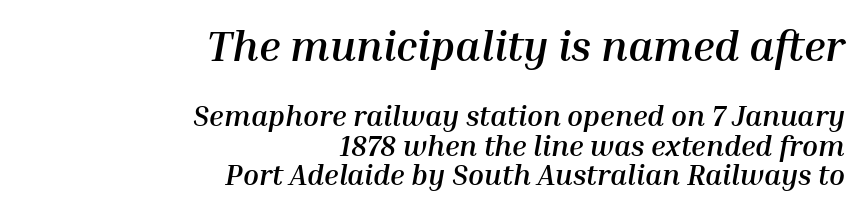
Q: Is the text bold? A: Yes.
Q: Is the text italic (slanted)? A: Yes, it leans right by about 10 degrees.
Q: Is the text underlined? A: No.
Q: How is the paragraph aligned? A: Right-aligned.
Q: Is the spacing between letters normal or unusually wide? A: Normal.
Q: Is the spacing between lines tight, normal or loose? A: Tight.
Q: Which block of text is set in a larger size, the first (top) or the second (bottom)? A: The first (top) one.
Q: Width (condensed, normal, or wide)? A: Normal.
Q: Stroke contrast? A: Medium.
Q: x-height? A: Medium.
Q: Monospaced? A: No.
